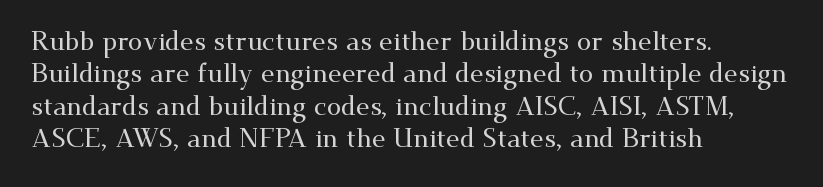
{"italic": "no", "underline": "no", "align": "left", "line_spacing": "normal", "line_spacing_ratio": 1.25, "letter_spacing": "normal", "letter_spacing_em": 0.0, "glyph_px": 26}
